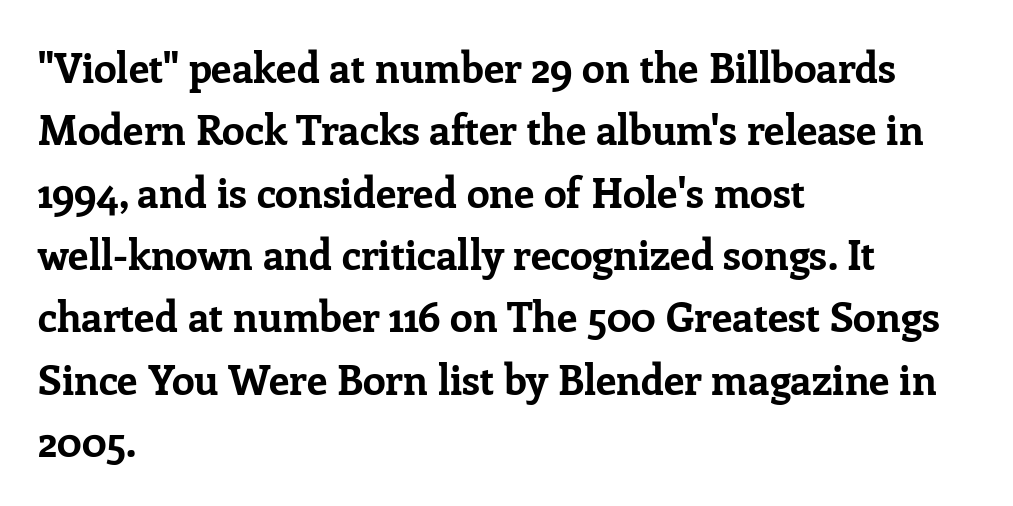
Q: Is the text bold? A: Yes.
Q: Is the text italic (slanted)? A: No, it is upright.
Q: Is the typeface a serif or a sans-serif typeface? A: Serif.
Q: Is the text underlined? A: No.
Q: How is the paragraph aligned? A: Left-aligned.
Q: Is the spacing between letters normal or unusually wide? A: Normal.
Q: Is the spacing between lines tight, normal or loose? A: Normal.
Q: Width (condensed, normal, or wide)? A: Normal.
Q: Stroke contrast? A: Low.
Q: x-height? A: Medium.
Q: Monospaced? A: No.
